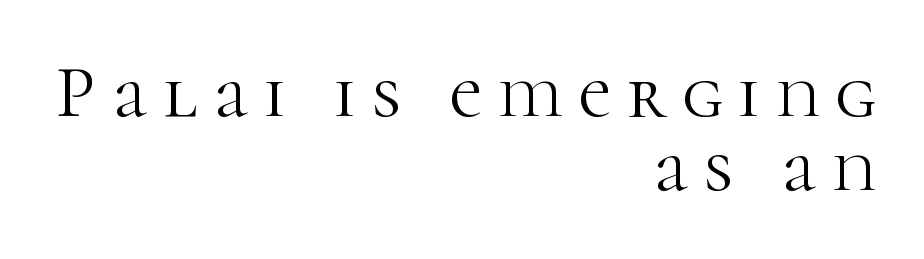
Examine the stroke ends and you'll spot serifs. A flush-right, rag-left setting is used for this passage. In terms of leading, this rendering errs on the cramped side. Upright lettering throughout.
